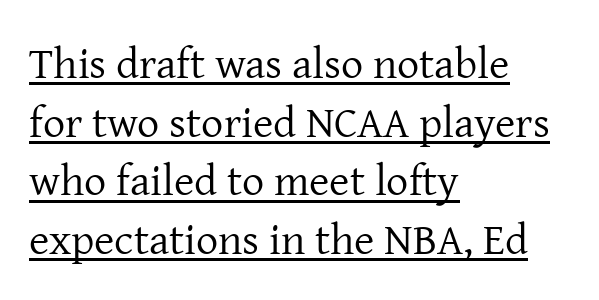
The image shows 44 px regular-weight serif type, upright; set left-aligned, normal line spacing (1.33x), normal letter spacing, underlined; low stroke contrast and a medium x-height.
